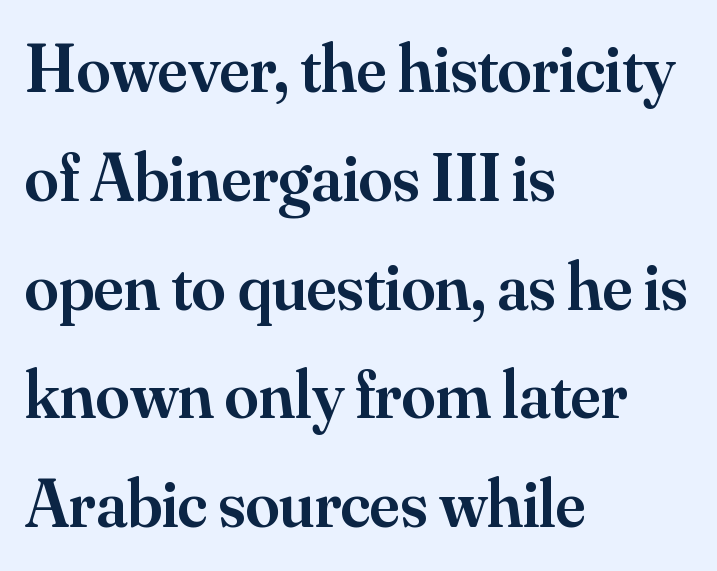
The image shows 68 px semibold serif type, upright; set left-aligned, normal line spacing (1.6x), normal letter spacing, not underlined; medium stroke contrast and a small x-height.
